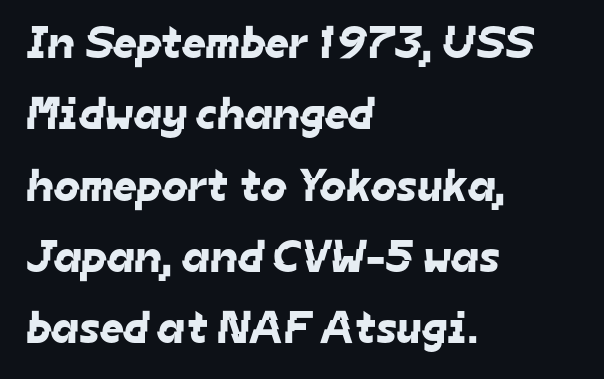
The image shows 46 px sans-serif type; set left-aligned, normal line spacing (1.55x), normal letter spacing, not underlined; low stroke contrast and a medium x-height.
